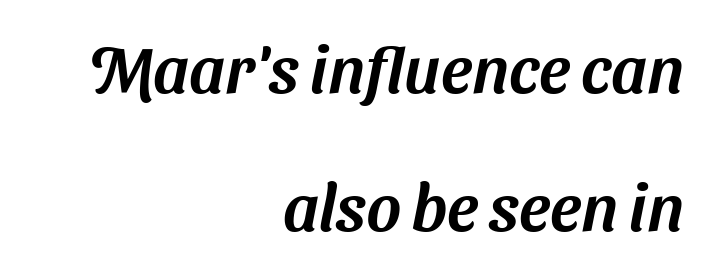
{"serif": "no", "width": "normal", "stroke_contrast": "medium", "x_height": "medium", "monospaced": "no", "underline": "no", "align": "right", "line_spacing": "loose", "line_spacing_ratio": 2.09, "letter_spacing": "normal", "letter_spacing_em": 0.0, "glyph_px": 66}
